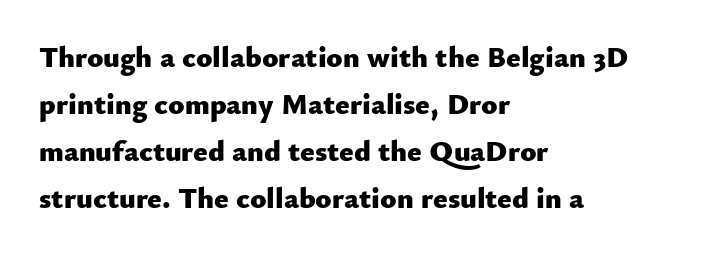
Q: Is the text bold? A: Yes.
Q: Is the text italic (slanted)? A: No, it is upright.
Q: Is the typeface a serif or a sans-serif typeface? A: Sans-serif.
Q: Is the text underlined? A: No.
Q: How is the paragraph aligned? A: Left-aligned.
Q: Is the spacing between letters normal or unusually wide? A: Normal.
Q: Is the spacing between lines tight, normal or loose? A: Normal.
Q: Width (condensed, normal, or wide)? A: Normal.
Q: Stroke contrast? A: Low.
Q: x-height? A: Small.
Q: Monospaced? A: No.
